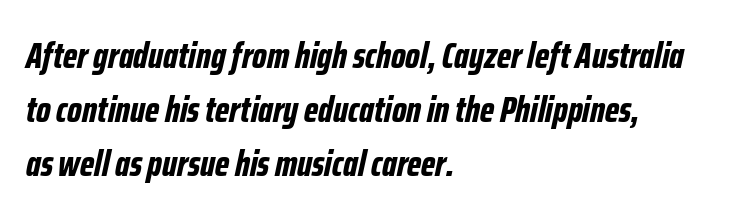
{"italic": "yes", "lean": "right", "slant_degrees": 12, "bold": "yes", "weight": "bold", "width": "condensed", "stroke_contrast": "low", "x_height": "medium", "monospaced": "no", "underline": "no", "align": "left", "line_spacing": "normal", "line_spacing_ratio": 1.46, "letter_spacing": "normal", "letter_spacing_em": 0.0, "glyph_px": 37}
